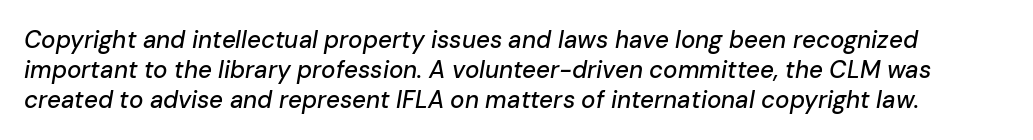
Successive baselines arrive at the customary interval. A bare baseline throughout the passage. Words appear dense and cohesive because spacing is normal. Characters are canted at an angle relative to the baseline's perpendicular.
